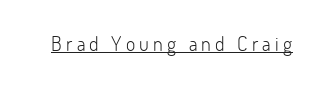
What stands out about the letter spacing? Its width — letters are far apart. Descenders here cross a horizontal rule under the line. The weight tops out at a normal text grade. Style check: upright.
